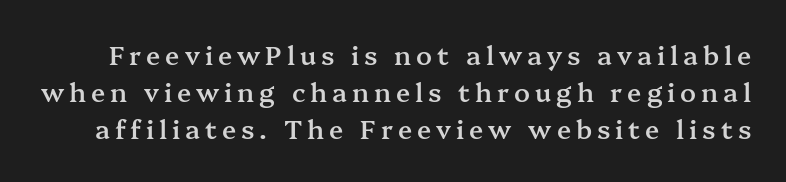
The image shows 26 px text type, upright; set normal line spacing (1.43x), not underlined.
